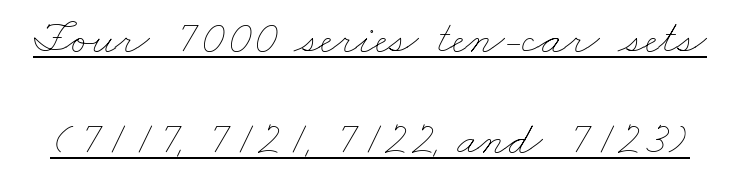
Short note: letters normally spaced. Spacing verdict: proportional, widths tailored to each character. Looks like someone drew a line under every word here. How would I describe the line gaps? Wide and relaxed. Weight class: somewhere from thin through regular.
